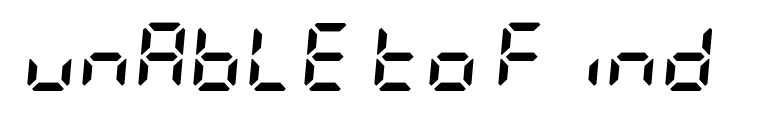
{"italic": "yes", "lean": "right", "slant_degrees": 5, "bold": "yes", "weight": "semibold", "width": "condensed", "stroke_contrast": "low", "x_height": "large", "underline": "no", "letter_spacing": "normal", "letter_spacing_em": 0.0, "glyph_px": 68}
